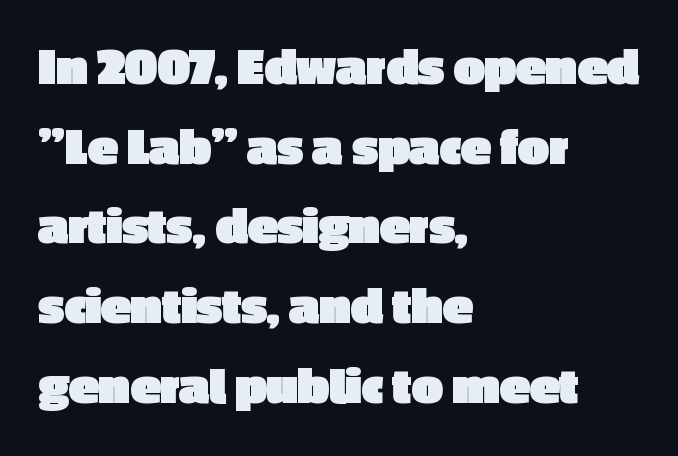
Quick note: not italic, upright. The characters display no serif detailing; their extremities are plain. Each letter keeps its own natural width here, so spacing adapts to shape. This sample keeps an unexceptional amount of space between lines. There is no visible air inserted between adjacent glyphs. Words float on clear page, feet unadorned.
